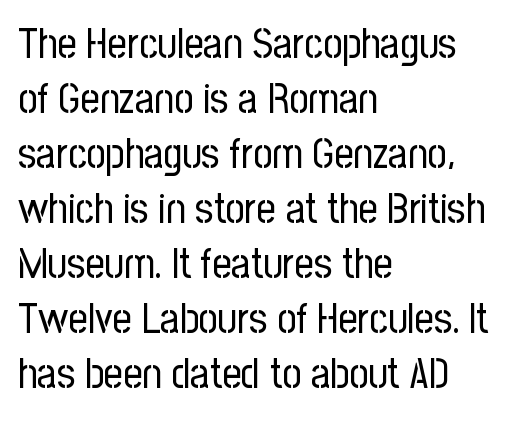
Notice how the passage keeps a crisp vertical edge on the left only. Is this a fixed-width face? No — the glyphs have proportional, varying widths. Tracking value appears to be zero — textbook default spacing. The area under the type is left untouched. This is sans-serif lettering, the kind often seen on screens and signage. Style check: upright.
